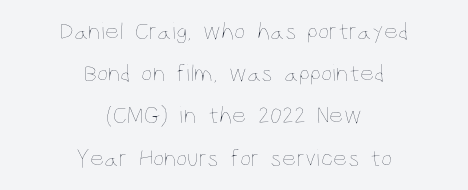
Q: Is the text bold? A: No.
Q: Is the text italic (slanted)? A: No, it is upright.
Q: Is the text underlined? A: No.
Q: How is the paragraph aligned? A: Centered.
Q: Is the spacing between letters normal or unusually wide? A: Normal.
Q: Is the spacing between lines tight, normal or loose? A: Normal.
